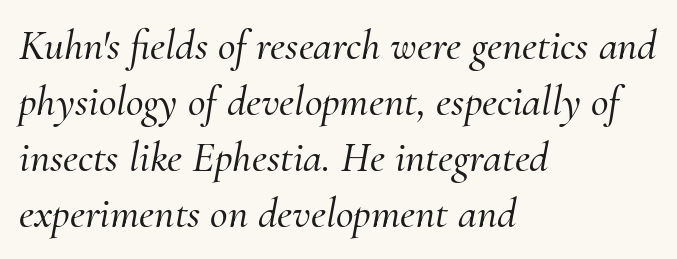
{"serif": "yes", "italic": "yes", "lean": "right", "slant_degrees": 10, "width": "normal", "stroke_contrast": "medium", "x_height": "small", "monospaced": "no", "underline": "no", "align": "left", "line_spacing": "normal", "line_spacing_ratio": 1.3, "letter_spacing": "normal", "letter_spacing_em": 0.0, "glyph_px": 43}
